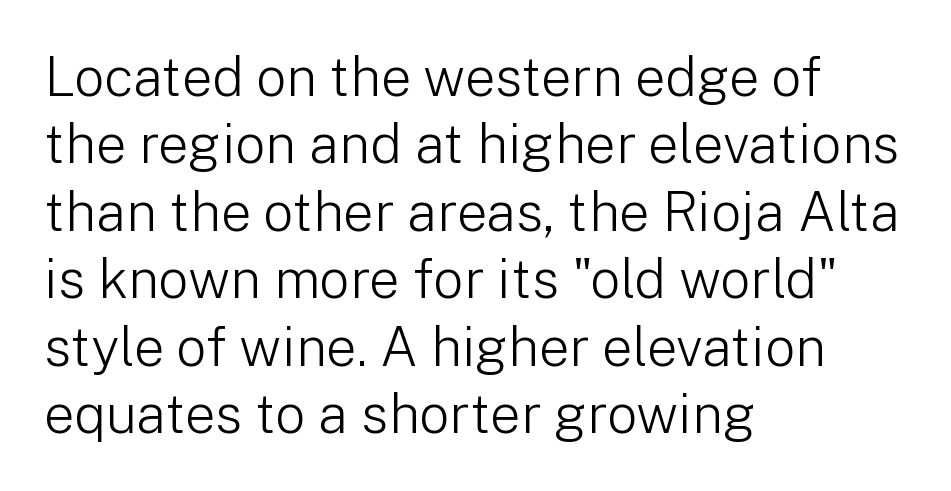
Q: Is the text bold? A: No.
Q: Is the text italic (slanted)? A: No, it is upright.
Q: Is the typeface a serif or a sans-serif typeface? A: Sans-serif.
Q: Is the text underlined? A: No.
Q: How is the paragraph aligned? A: Left-aligned.
Q: Is the spacing between letters normal or unusually wide? A: Normal.
Q: Is the spacing between lines tight, normal or loose? A: Normal.
Q: Width (condensed, normal, or wide)? A: Normal.
Q: Stroke contrast? A: Low.
Q: x-height? A: Medium.
Q: Monospaced? A: No.
